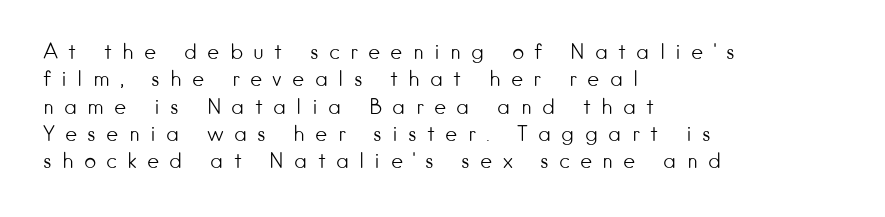
Q: Is the text bold? A: No.
Q: Is the text italic (slanted)? A: No, it is upright.
Q: Is the text underlined? A: No.
Q: How is the paragraph aligned? A: Left-aligned.
Q: Is the spacing between letters normal or unusually wide? A: Unusually wide.
Q: Is the spacing between lines tight, normal or loose? A: Normal.
